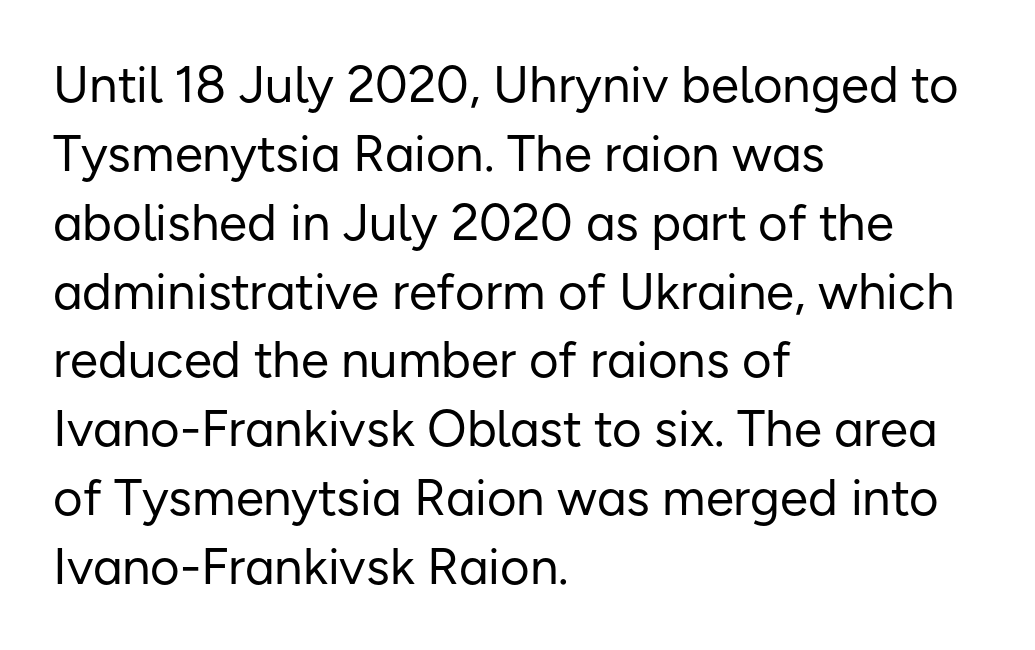
{"serif": "no", "italic": "no", "bold": "no", "weight": "regular", "width": "normal", "stroke_contrast": "low", "x_height": "medium", "monospaced": "no", "underline": "no", "align": "left", "line_spacing": "normal", "line_spacing_ratio": 1.35, "letter_spacing": "normal", "letter_spacing_em": 0.0, "glyph_px": 51}
